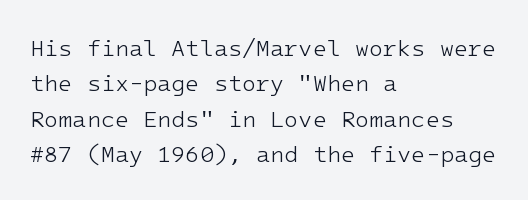
Q: Is the text bold? A: No.
Q: Is the text italic (slanted)? A: No, it is upright.
Q: Is the text underlined? A: No.
Q: How is the paragraph aligned? A: Left-aligned.
Q: Is the spacing between letters normal or unusually wide? A: Normal.
Q: Is the spacing between lines tight, normal or loose? A: Normal.
